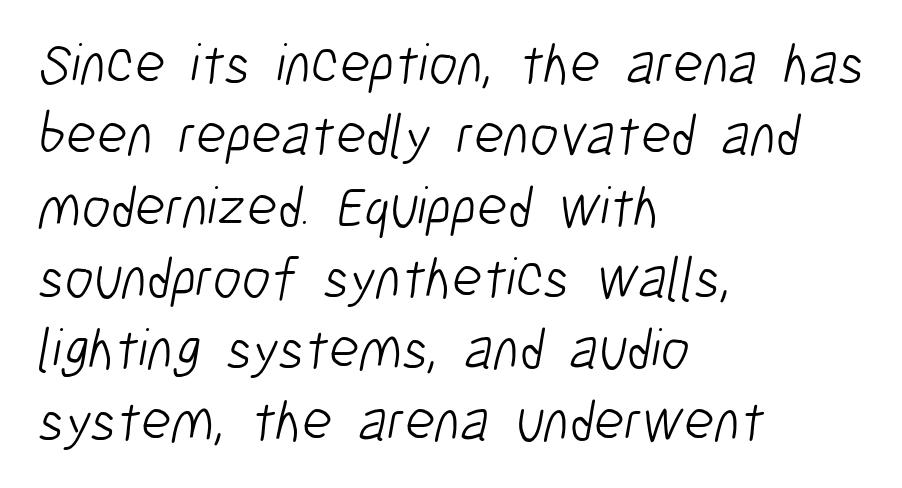
The compositor pushed each line to the left boundary. The face looks like a standard text weight, possibly lighter. The text was rendered using a sans face with plain stroke endings. Lines of text with bare space underneath.
